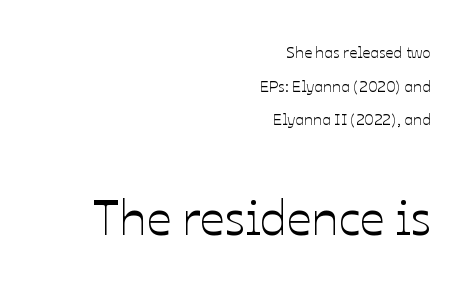
The image shows 49 px text type, upright; set right-aligned, loose line spacing (2.1x), normal letter spacing, not underlined; the second (bottom) block is 3.06x larger; low stroke contrast and a medium x-height.
